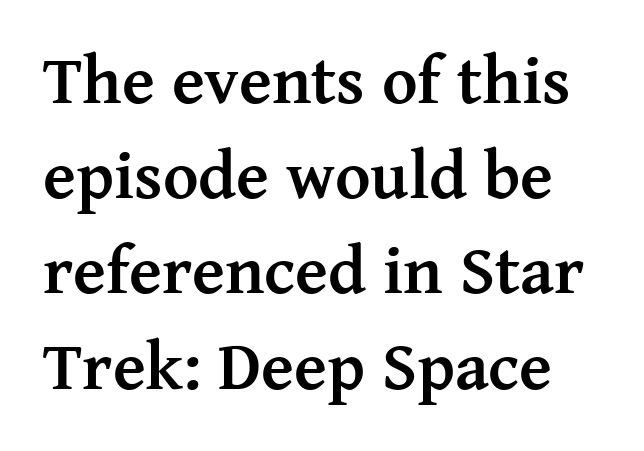
Q: Is the text bold? A: Yes.
Q: Is the text italic (slanted)? A: No, it is upright.
Q: Is the typeface a serif or a sans-serif typeface? A: Serif.
Q: Is the text underlined? A: No.
Q: Is the spacing between letters normal or unusually wide? A: Normal.
Q: Is the spacing between lines tight, normal or loose? A: Normal.
Q: Width (condensed, normal, or wide)? A: Normal.
Q: Stroke contrast? A: Medium.
Q: x-height? A: Medium.
Q: Monospaced? A: No.
